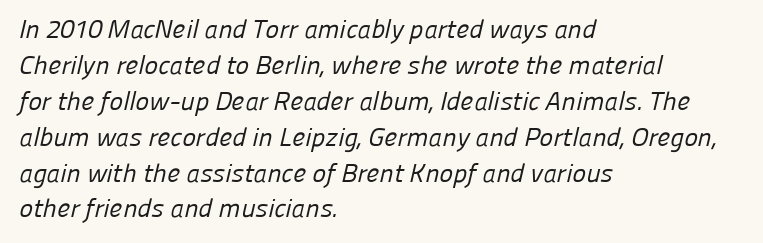
{"bold": "no", "underline": "no", "align": "left", "line_spacing": "normal", "line_spacing_ratio": 1.38, "letter_spacing": "normal", "letter_spacing_em": 0.0, "glyph_px": 26}
